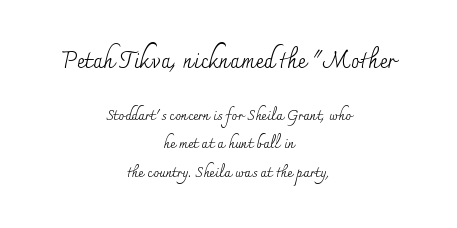
Q: Is the text bold? A: No.
Q: Is the text italic (slanted)? A: Yes.
Q: Is the text underlined? A: No.
Q: How is the paragraph aligned? A: Centered.
Q: Is the spacing between letters normal or unusually wide? A: Normal.
Q: Is the spacing between lines tight, normal or loose? A: Loose.
Q: Which block of text is set in a larger size, the first (top) or the second (bottom)? A: The first (top) one.
